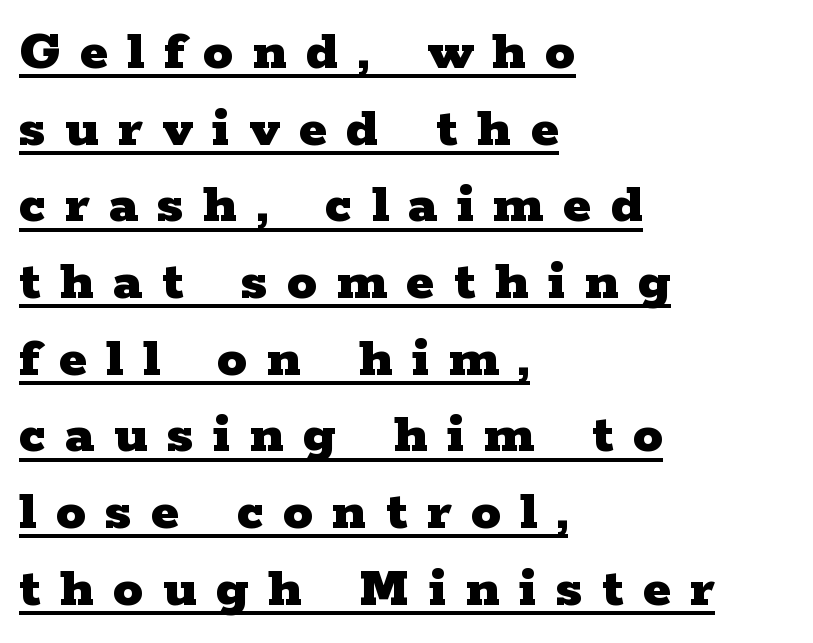
The image shows 59 px heavy, wide serif type, upright; set left-aligned, normal line spacing (1.3x), unusually wide letter spacing (+0.33 em), underlined; low stroke contrast and a medium x-height.
